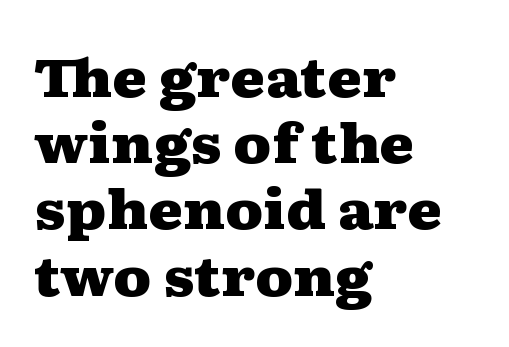
The image shows 53 px heavy, wide serif type, upright; set left-aligned, normal line spacing (1.25x), normal letter spacing, not underlined; medium stroke contrast and a medium x-height.
